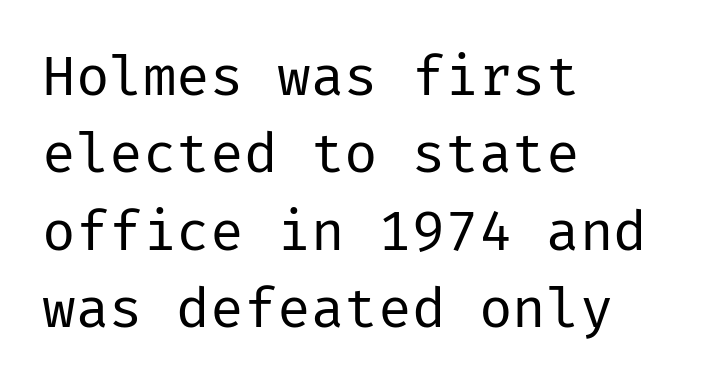
Q: Is the text bold? A: No.
Q: Is the text italic (slanted)? A: No, it is upright.
Q: Is the typeface a serif or a sans-serif typeface? A: Sans-serif.
Q: Is the text underlined? A: No.
Q: How is the paragraph aligned? A: Left-aligned.
Q: Is the spacing between letters normal or unusually wide? A: Normal.
Q: Is the spacing between lines tight, normal or loose? A: Normal.
Q: Width (condensed, normal, or wide)? A: Normal.
Q: Stroke contrast? A: Low.
Q: x-height? A: Medium.
